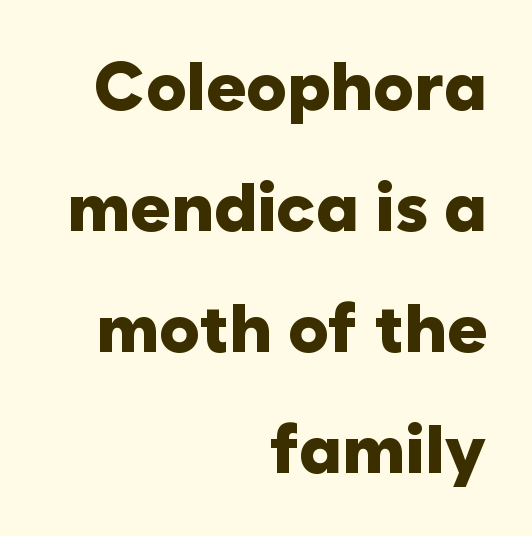
Q: Is the text bold? A: Yes.
Q: Is the text italic (slanted)? A: No, it is upright.
Q: Is the typeface a serif or a sans-serif typeface? A: Sans-serif.
Q: Is the text underlined? A: No.
Q: How is the paragraph aligned? A: Right-aligned.
Q: Is the spacing between letters normal or unusually wide? A: Normal.
Q: Width (condensed, normal, or wide)? A: Normal.
Q: Stroke contrast? A: Low.
Q: x-height? A: Medium.
Q: Monospaced? A: No.
